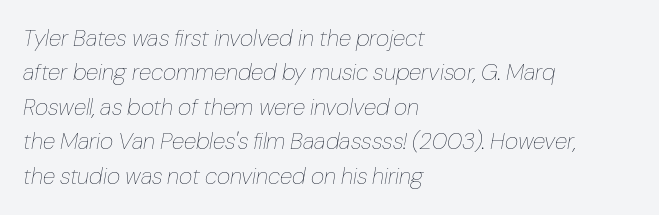
The image shows 23 px text type, italic (leaning right); set left-aligned, normal line spacing (1.5x), normal letter spacing, not underlined.
